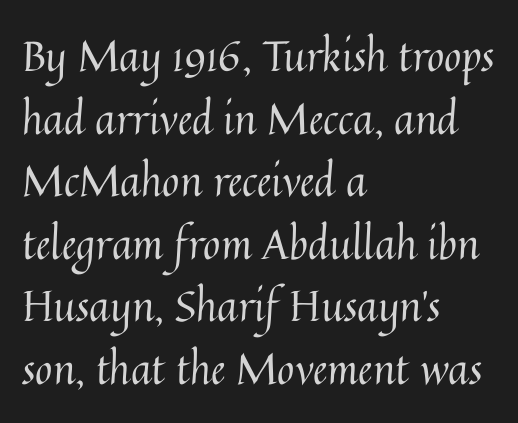
Ink coverage per letter is moderate at most. Each row of text sits above clean, open space. A classic flush-left, rag-right setting is used for this passage. Standard letterfit; no display-style spreading of the glyphs.
